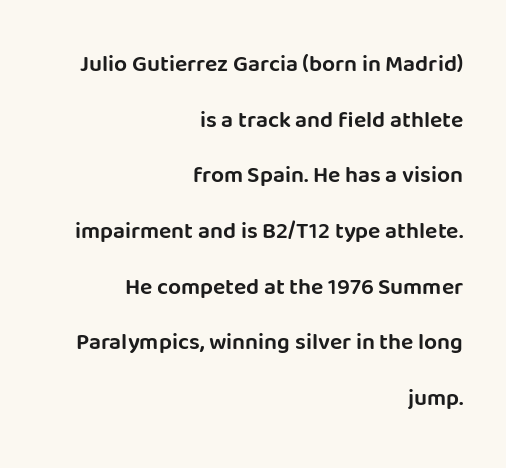
Q: Is the text italic (slanted)? A: No, it is upright.
Q: Is the text underlined? A: No.
Q: How is the paragraph aligned? A: Right-aligned.
Q: Is the spacing between letters normal or unusually wide? A: Normal.
Q: Is the spacing between lines tight, normal or loose? A: Loose.
